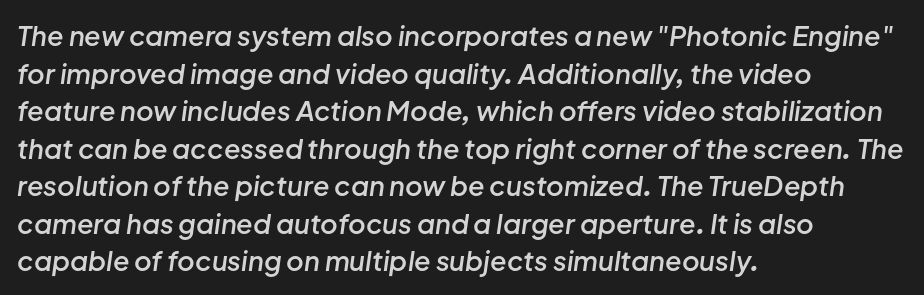
The image shows 27 px text type, italic (leaning right); set left-aligned, normal line spacing (1.39x), normal letter spacing, not underlined.
